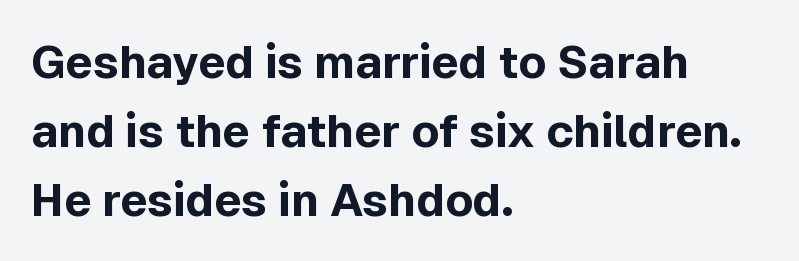
The block of text has a typical density, with ordinary space between rows. Words float on clear page, feet unadorned. Where is the straight margin? On the left. Pretty heavy lettering here — definitely bold.
